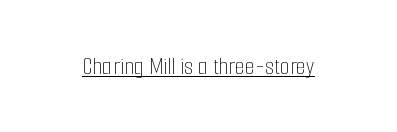
{"italic": "no", "bold": "no", "underline": "yes", "letter_spacing": "normal", "letter_spacing_em": 0.0, "glyph_px": 26}
